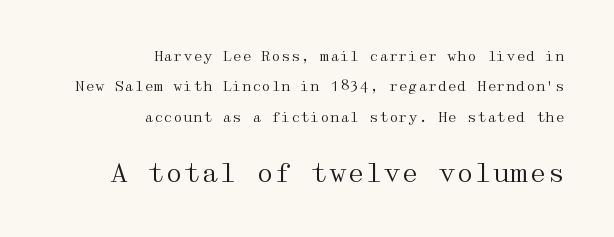
Q: Is the text bold? A: No.
Q: Is the text italic (slanted)? A: No, it is upright.
Q: Is the text underlined? A: No.
Q: How is the paragraph aligned? A: Right-aligned.
Q: Is the spacing between letters normal or unusually wide? A: Normal.
Q: Is the spacing between lines tight, normal or loose? A: Loose.
Q: Which block of text is set in a larger size, the first (top) or the second (bottom)? A: The second (bottom) one.
